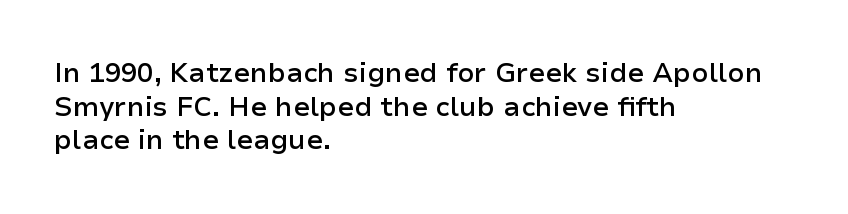
The image shows 27 px text type, upright; set left-aligned, normal line spacing (1.25x), normal letter spacing, not underlined.
